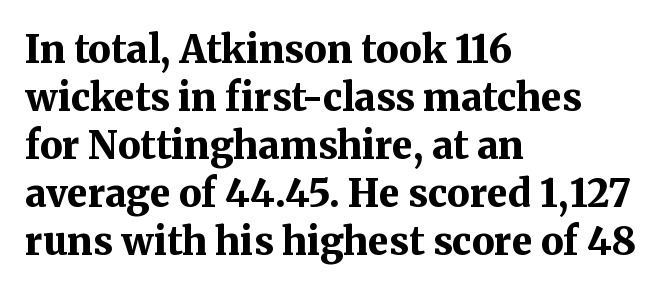
A serif font was chosen for this passage. Quick note: interline space is typical. Characters remain perfectly vertical along every line. The tracking reads as untouched default to a designer's eye. Emphasis by weight is at full strength: bold. If you drew a ruler down the left edge, every line would touch it.
